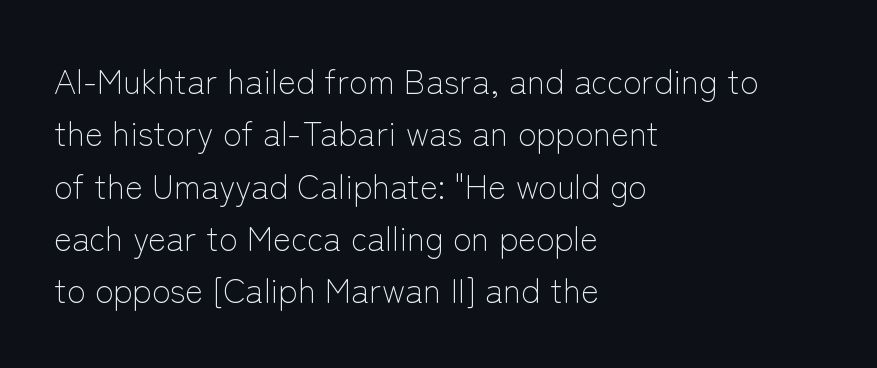
Q: Is the text bold? A: No.
Q: Is the text italic (slanted)? A: No, it is upright.
Q: Is the typeface a serif or a sans-serif typeface? A: Sans-serif.
Q: Is the text underlined? A: No.
Q: How is the paragraph aligned? A: Left-aligned.
Q: Is the spacing between letters normal or unusually wide? A: Normal.
Q: Is the spacing between lines tight, normal or loose? A: Normal.
Q: Width (condensed, normal, or wide)? A: Normal.
Q: Stroke contrast? A: Low.
Q: x-height? A: Medium.
Q: Monospaced? A: No.
